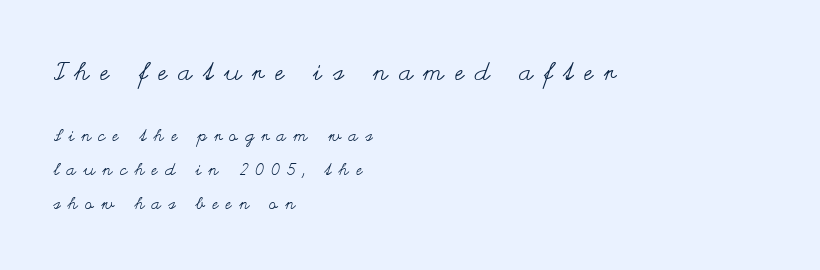
The image shows 25 px text type; set left-aligned, loose line spacing (1.98x), unusually wide letter spacing (+0.44 em), not underlined; the first (top) block is 1.47x larger.
